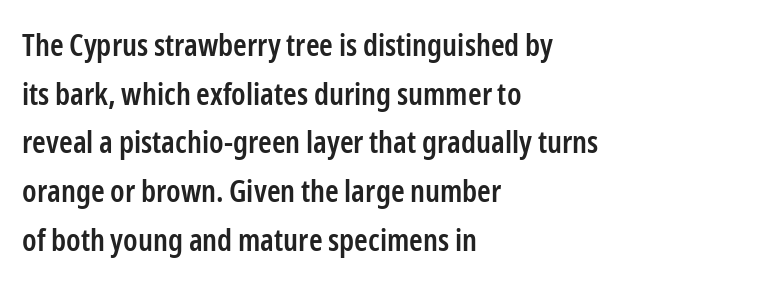
Q: Is the text bold? A: Semi-bold.
Q: Is the text italic (slanted)? A: No, it is upright.
Q: Is the typeface a serif or a sans-serif typeface? A: Sans-serif.
Q: Is the text underlined? A: No.
Q: How is the paragraph aligned? A: Left-aligned.
Q: Is the spacing between letters normal or unusually wide? A: Normal.
Q: Is the spacing between lines tight, normal or loose? A: Normal.
Q: Width (condensed, normal, or wide)? A: Condensed.
Q: Stroke contrast? A: Low.
Q: x-height? A: Medium.
Q: Monospaced? A: No.
